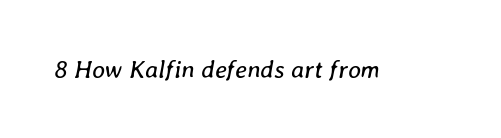
{"italic": "yes", "lean": "right", "slant_degrees": 8, "bold": "no", "underline": "no", "letter_spacing": "normal", "letter_spacing_em": 0.0, "glyph_px": 25}
